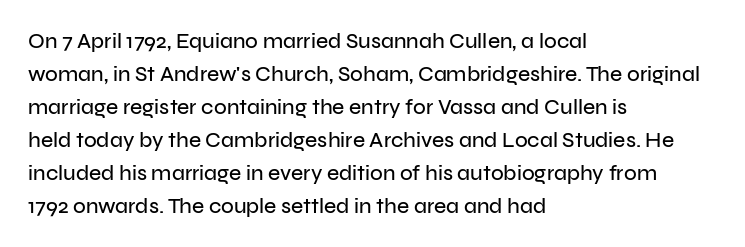
Do the letters lean? They stand straight. You could call the tracking neutral — neither tight nor loose. The passage shown is not underscored anywhere. The ragged edge is on the right, which tells us the setting is flush left. Students, observe: this is what conventionally led text looks like.
